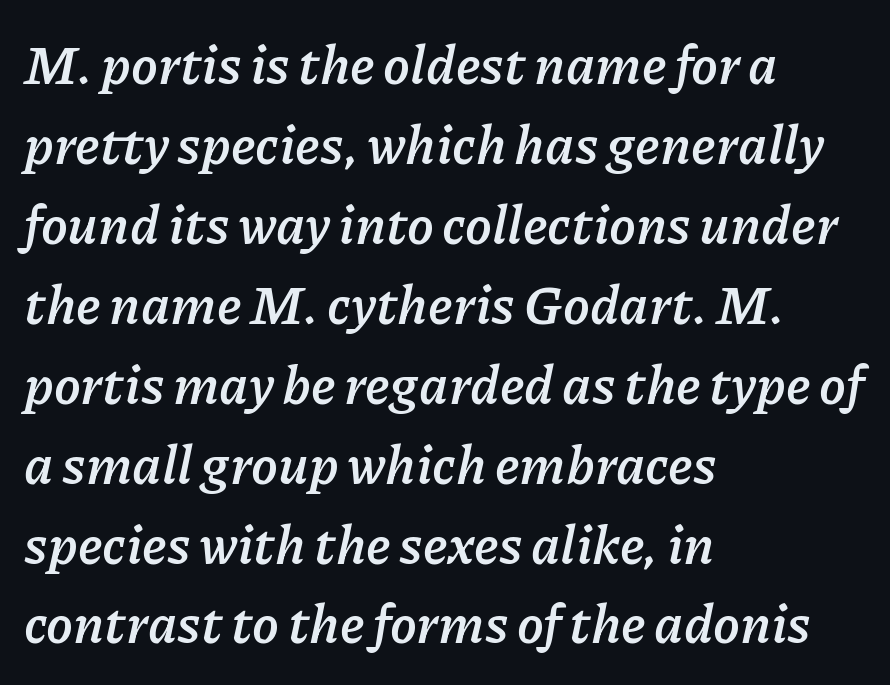
{"italic": "yes", "lean": "right", "slant_degrees": 11, "bold": "yes", "weight": "semibold", "width": "normal", "stroke_contrast": "low", "x_height": "medium", "monospaced": "no", "underline": "no", "align": "left", "line_spacing": "normal", "line_spacing_ratio": 1.48, "letter_spacing": "normal", "letter_spacing_em": 0.0, "glyph_px": 54}
